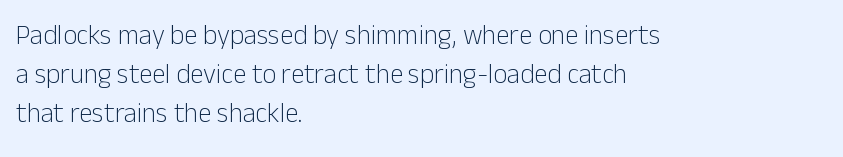
The image shows 27 px text type, upright; set left-aligned, normal line spacing (1.44x), normal letter spacing, not underlined.
